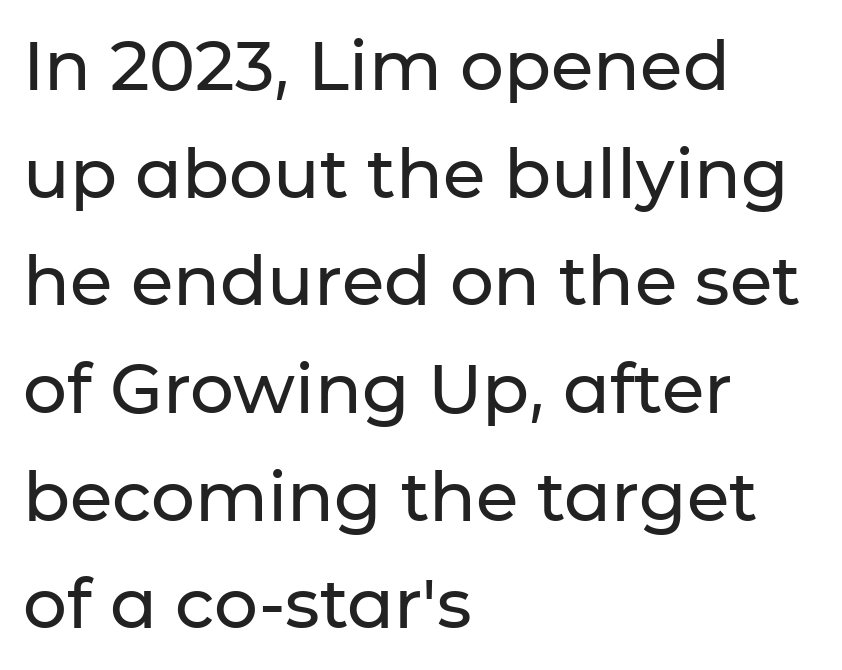
Q: Is the text italic (slanted)? A: No, it is upright.
Q: Is the typeface a serif or a sans-serif typeface? A: Sans-serif.
Q: Is the text underlined? A: No.
Q: How is the paragraph aligned? A: Left-aligned.
Q: Is the spacing between letters normal or unusually wide? A: Normal.
Q: Is the spacing between lines tight, normal or loose? A: Normal.
Q: Width (condensed, normal, or wide)? A: Normal.
Q: Stroke contrast? A: Low.
Q: x-height? A: Medium.
Q: Monospaced? A: No.
